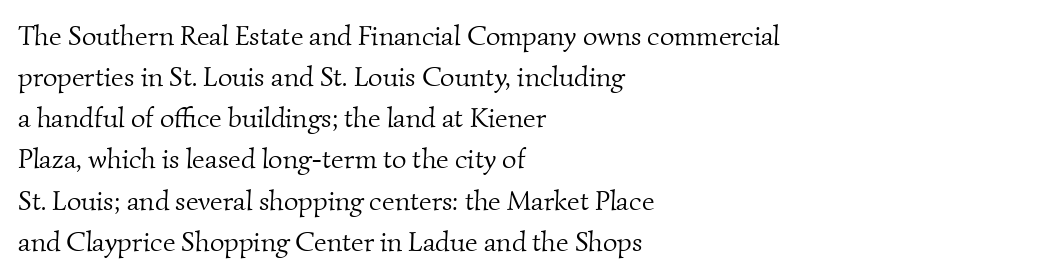
Q: Is the text bold? A: No.
Q: Is the typeface a serif or a sans-serif typeface? A: Serif.
Q: Is the text underlined? A: No.
Q: How is the paragraph aligned? A: Left-aligned.
Q: Is the spacing between letters normal or unusually wide? A: Normal.
Q: Is the spacing between lines tight, normal or loose? A: Normal.
Q: Width (condensed, normal, or wide)? A: Normal.
Q: Stroke contrast? A: Medium.
Q: x-height? A: Small.
Q: Monospaced? A: No.
